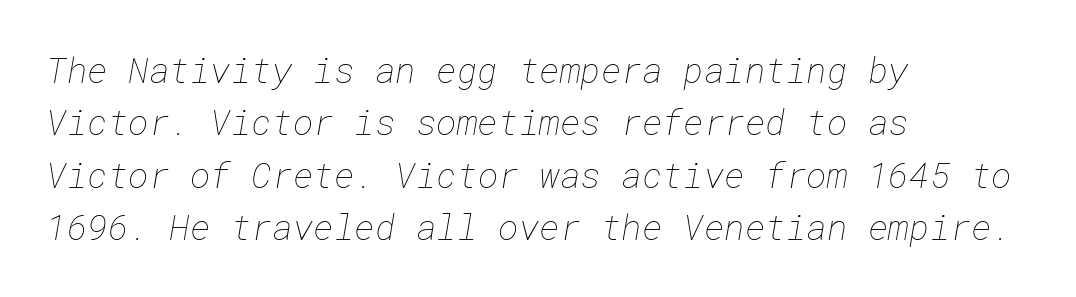
{"bold": "no", "weight": "thin", "width": "normal", "stroke_contrast": "low", "x_height": "medium", "underline": "no", "align": "left", "line_spacing": "normal", "line_spacing_ratio": 1.5, "letter_spacing": "normal", "letter_spacing_em": 0.0, "glyph_px": 35}
